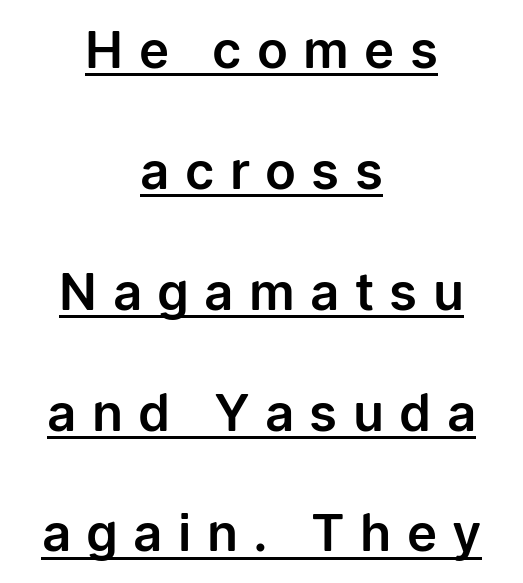
{"serif": "no", "italic": "no", "width": "normal", "stroke_contrast": "low", "x_height": "medium", "monospaced": "no", "underline": "yes", "align": "center", "line_spacing": "loose", "line_spacing_ratio": 2.37, "letter_spacing": "wide", "letter_spacing_em": 0.3, "glyph_px": 51}
